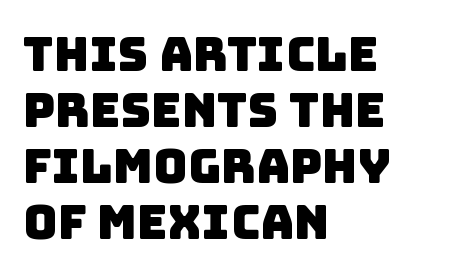
Q: Is the typeface a serif or a sans-serif typeface? A: Sans-serif.
Q: Is the text underlined? A: No.
Q: How is the paragraph aligned? A: Left-aligned.
Q: Is the spacing between letters normal or unusually wide? A: Normal.
Q: Width (condensed, normal, or wide)? A: Normal.
Q: Stroke contrast? A: Low.
Q: x-height? A: Large.
Q: Monospaced? A: No.
